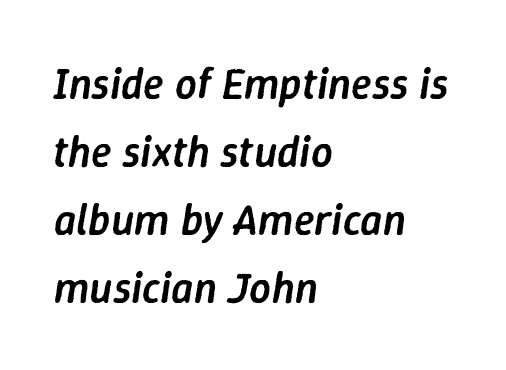
The image shows 43 px semibold type, italic (leaning right); set left-aligned, normal line spacing (1.58x), normal letter spacing, not underlined; low stroke contrast and a medium x-height.
